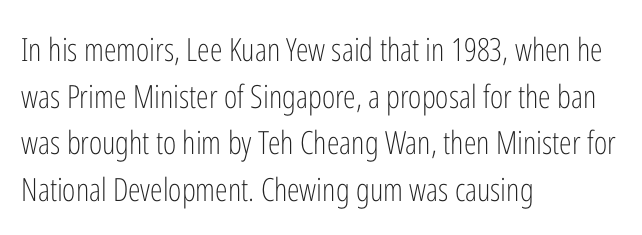
{"serif": "no", "italic": "no", "bold": "no", "weight": "light", "width": "condensed", "stroke_contrast": "low", "x_height": "medium", "monospaced": "no", "underline": "no", "align": "left", "line_spacing": "normal", "line_spacing_ratio": 1.46, "letter_spacing": "normal", "letter_spacing_em": 0.0, "glyph_px": 32}
